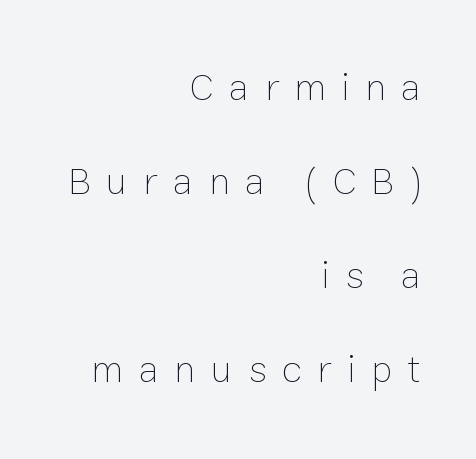
The image shows 39 px thin type, upright; set right-aligned, loose line spacing (2.41x), unusually wide letter spacing (+0.39 em), not underlined; low stroke contrast and a medium x-height.
